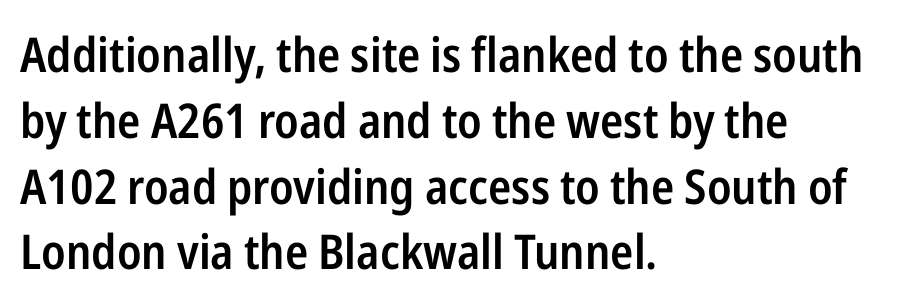
This rendering uses left alignment, leaving the right contour irregular. Weight check: semibold — heavier than regular, not quite bold. You can tell it's not italic because the verticals are truly vertical. Standard letterfit; no display-style spreading of the glyphs. The baseline area is clear.
